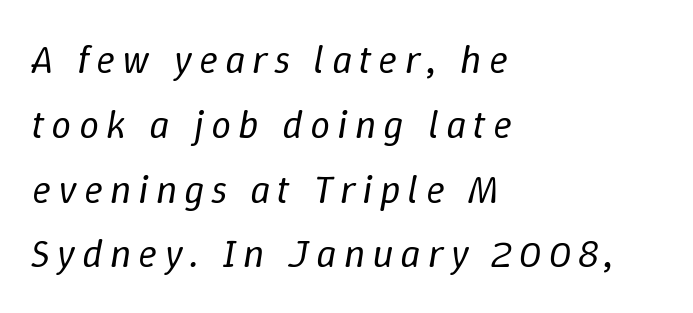
{"italic": "yes", "lean": "right", "slant_degrees": 9, "bold": "no", "weight": "regular", "width": "normal", "stroke_contrast": "low", "x_height": "medium", "monospaced": "no", "underline": "no", "align": "left", "line_spacing": "normal", "line_spacing_ratio": 1.62, "glyph_px": 40}
